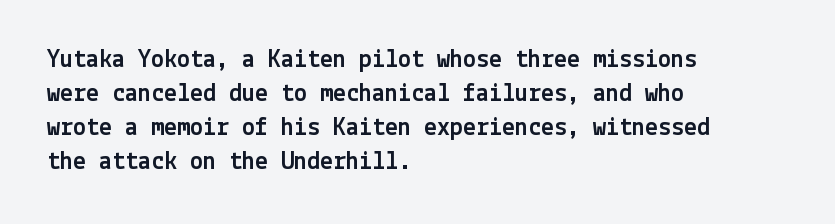
{"italic": "no", "underline": "no", "align": "left", "line_spacing": "normal", "line_spacing_ratio": 1.31, "letter_spacing": "normal", "letter_spacing_em": 0.0, "glyph_px": 26}
